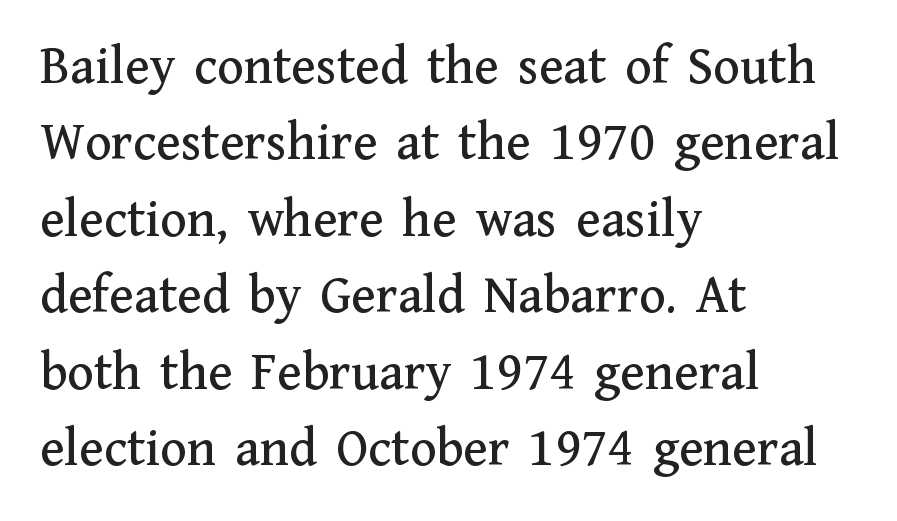
How are the letters spaced? Ordinarily, with no added tracking. Anything drawn beneath the words? Only blank space. The letters stand straight up with perfectly vertical stems. The rag falls on the right side of this text block. The line-height multiplier appears to be the usual default.
